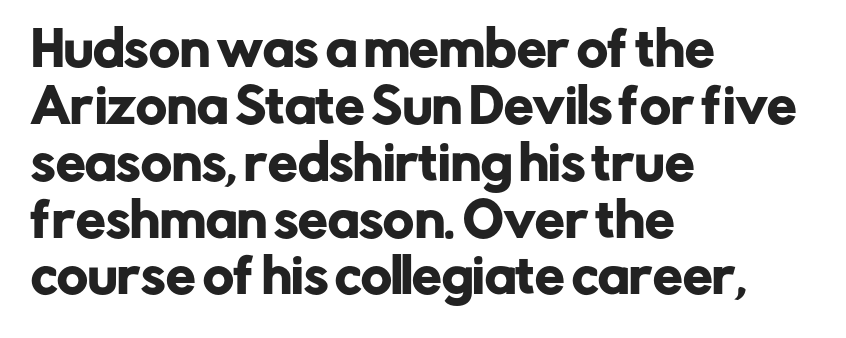
Q: Is the text italic (slanted)? A: No, it is upright.
Q: Is the typeface a serif or a sans-serif typeface? A: Sans-serif.
Q: Is the text underlined? A: No.
Q: How is the paragraph aligned? A: Left-aligned.
Q: Is the spacing between letters normal or unusually wide? A: Normal.
Q: Width (condensed, normal, or wide)? A: Normal.
Q: Stroke contrast? A: Low.
Q: x-height? A: Medium.
Q: Monospaced? A: No.
